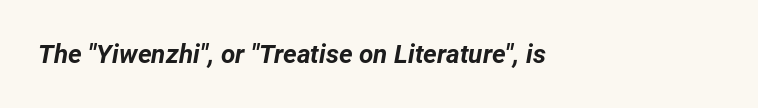
Q: Is the text bold? A: Yes.
Q: Is the text italic (slanted)? A: Yes, it leans right by about 12 degrees.
Q: Is the text underlined? A: No.
Q: How is the paragraph aligned? A: Left-aligned.
Q: Is the spacing between letters normal or unusually wide? A: Normal.
